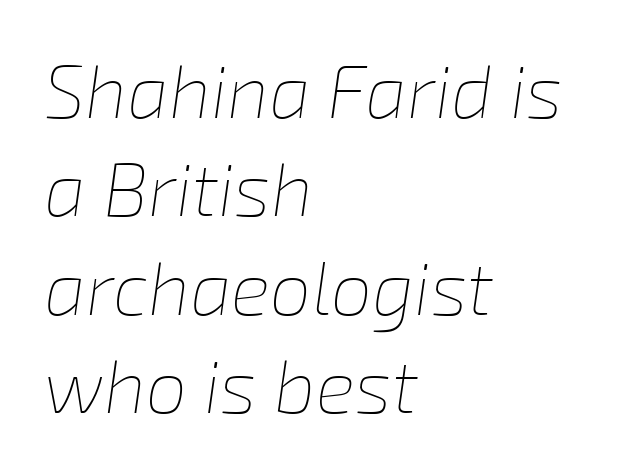
The tracking reads as untouched default to a designer's eye. Line beginnings align vertically; line endings do not. In terms of posture, this sample is oblique. Has an underline been added? It has not. Counters stay open thanks to moderate or lighter strokes.
